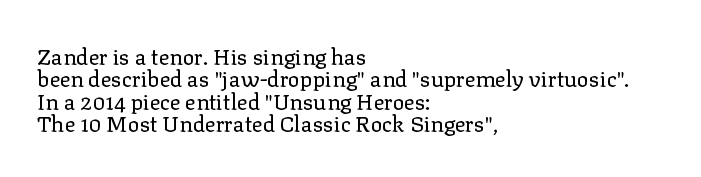
Plain, unruled lines of type. This sample is left-justified, so line endings fall wherever the words run out. Short note: letters normally spaced. Successive baselines arrive quickly, one right under another. This is roman type, the default non-slanted kind.
